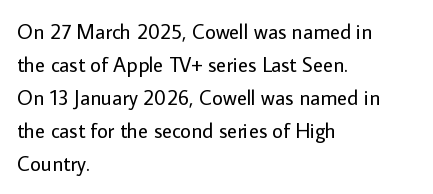
The image shows 21 px text type, upright; set left-aligned, normal line spacing (1.57x), normal letter spacing, not underlined.
